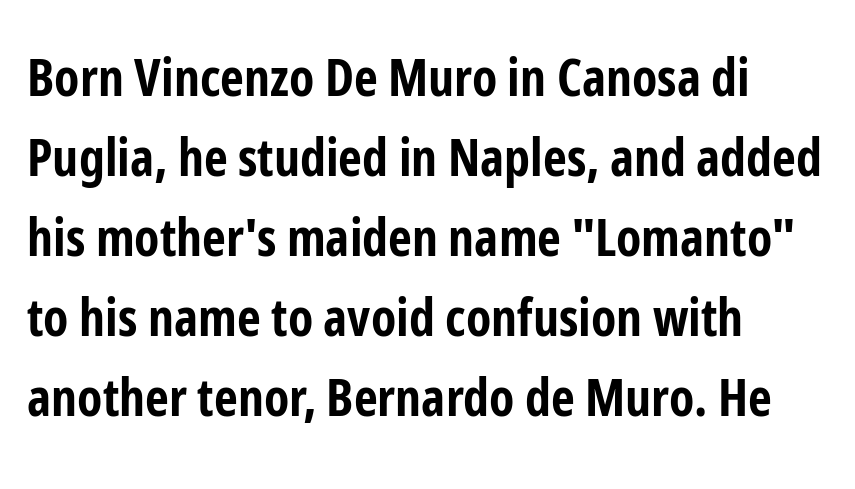
The image shows 52 px bold, condensed sans-serif type, upright; set left-aligned, normal line spacing (1.54x), normal letter spacing, not underlined; low stroke contrast and a medium x-height.
